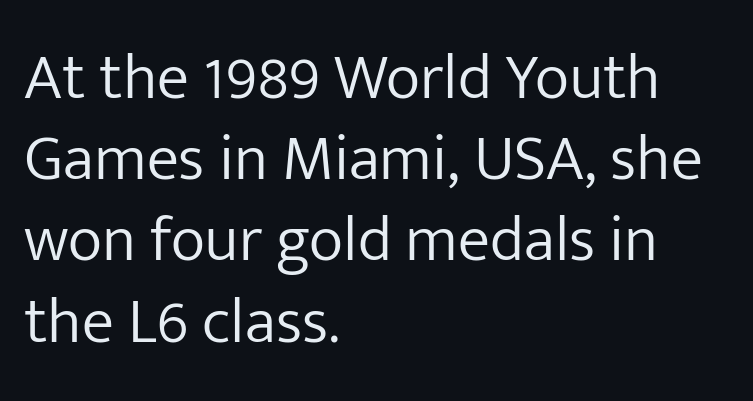
The image shows 65 px light sans-serif type, upright; set left-aligned, normal line spacing (1.25x), normal letter spacing, not underlined; low stroke contrast and a medium x-height.
